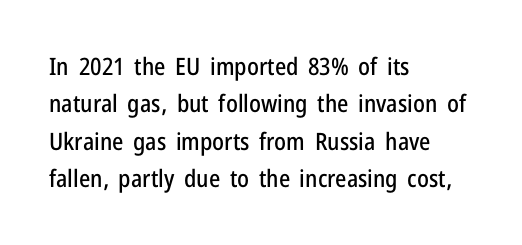
The image shows 24 px text type, upright; set left-aligned, normal line spacing (1.56x), normal letter spacing, not underlined.
